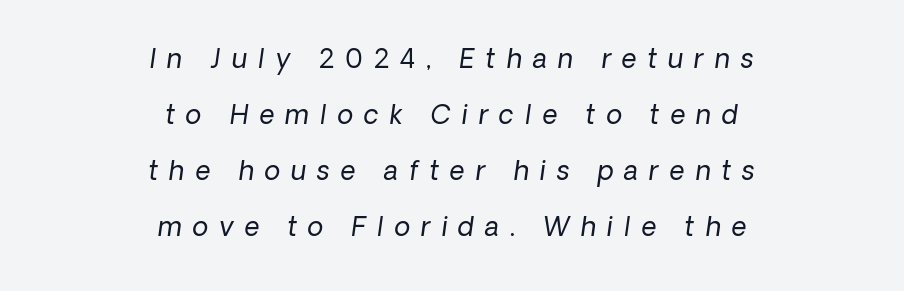
The image shows 26 px text type; set centered, loose line spacing (2.15x), unusually wide letter spacing (+0.42 em), not underlined.
